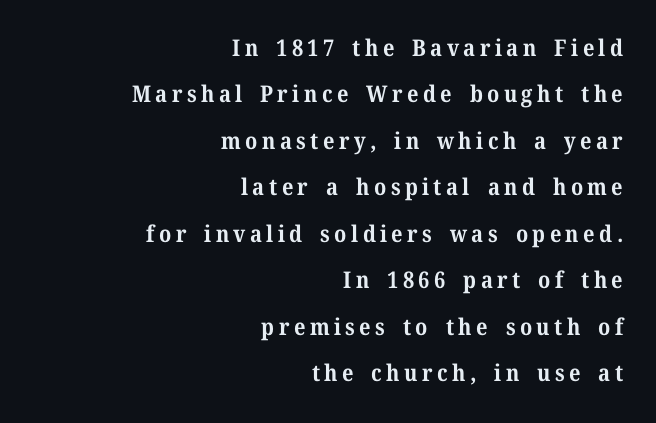
Weight check: bold — yes, fully. This block would shrink considerably if given ordinary leading; it's expanded now. Check under the words: just untouched page. The typesetter chose a ragged-left arrangement here.
